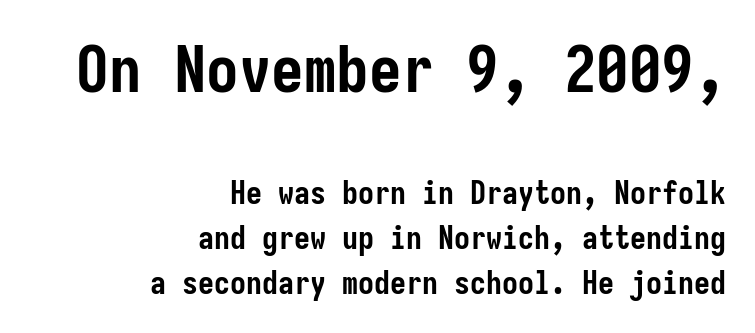
{"serif": "no", "italic": "no", "bold": "yes", "weight": "semibold", "width": "condensed", "stroke_contrast": "low", "x_height": "medium", "underline": "no", "align": "right", "line_spacing": "normal", "line_spacing_ratio": 1.41, "letter_spacing": "normal", "letter_spacing_em": 0.0, "larger_block": "first", "size_ratio": 2.03, "glyph_px": 65}
